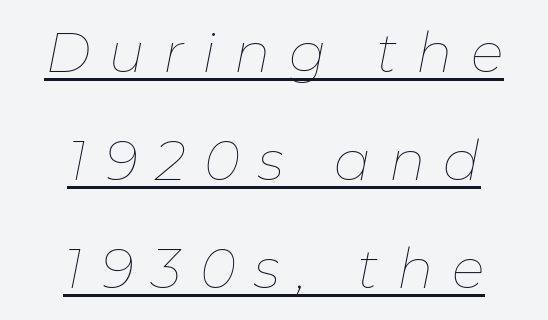
The image shows 55 px thin type, italic (leaning right); set centered, loose line spacing (1.96x), unusually wide letter spacing (+0.33 em), underlined; low stroke contrast and a medium x-height.
